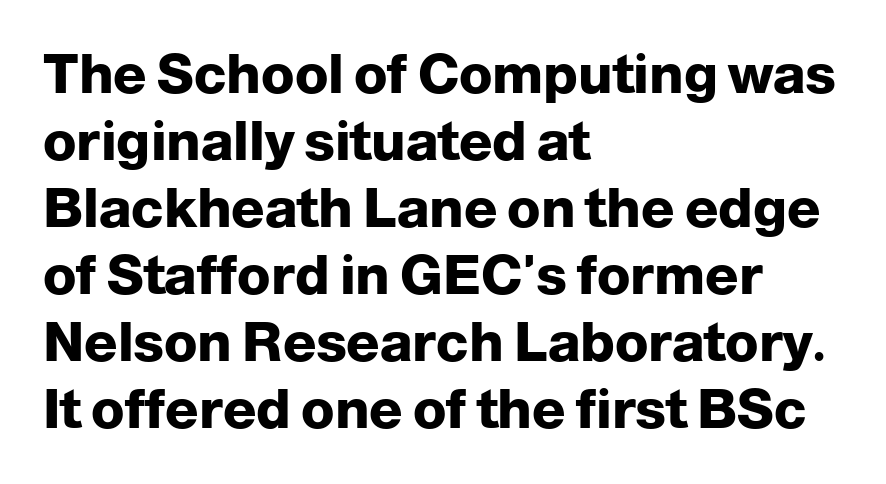
Glance below the letters and you will spot only blank space. Compared with an ordinary text face, these strokes are far heavier — a full bold. Note the varied advance widths — an 'i' is clearly narrower than an 'm'. No extra tracking has been applied to these lines. Line starts are locked; line ends wander. Nope, no serifs anywhere on these letters.
